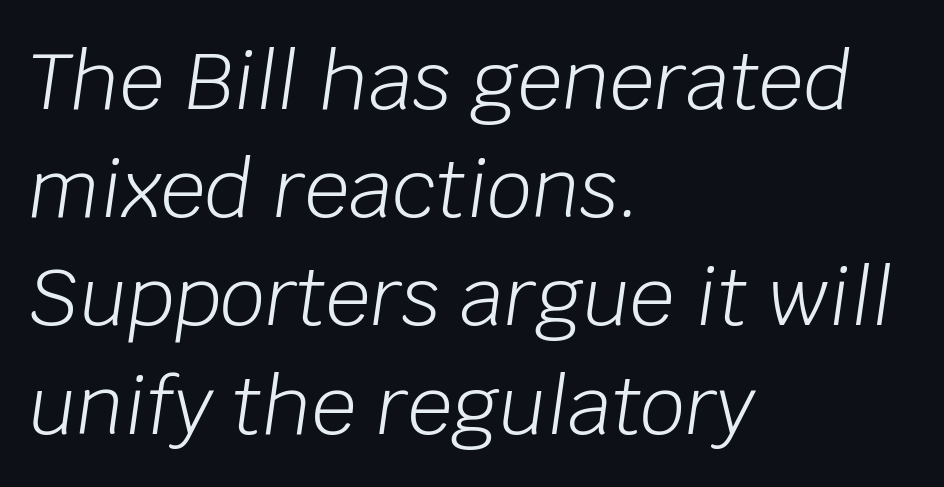
The strip under each line holds only bare page. The text carries the slant typical of an italic or oblique font. The letters advance in unequal steps, a hallmark of proportional type. Weight: in the light-to-regular range. Honestly, the letter spacing is just normal — you wouldn't notice it.
